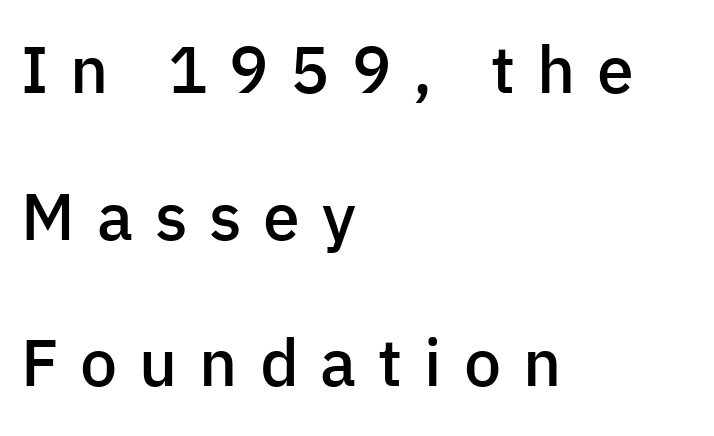
Q: Is the text bold? A: Semi-bold.
Q: Is the text italic (slanted)? A: No, it is upright.
Q: Is the typeface a serif or a sans-serif typeface? A: Sans-serif.
Q: Is the text underlined? A: No.
Q: How is the paragraph aligned? A: Left-aligned.
Q: Is the spacing between letters normal or unusually wide? A: Unusually wide.
Q: Is the spacing between lines tight, normal or loose? A: Loose.
Q: Width (condensed, normal, or wide)? A: Normal.
Q: Stroke contrast? A: Low.
Q: x-height? A: Medium.
Q: Monospaced? A: No.
